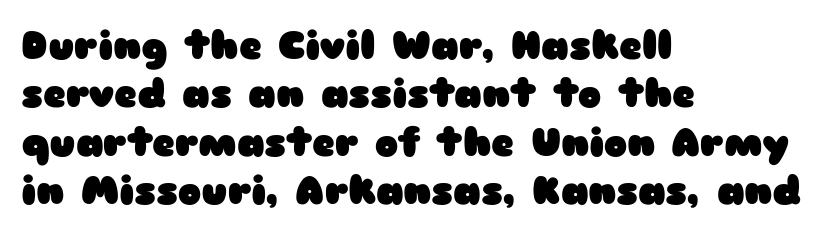
{"serif": "no", "italic": "no", "bold": "yes", "weight": "heavy", "width": "wide", "stroke_contrast": "low", "x_height": "medium", "monospaced": "no", "underline": "no", "align": "left", "line_spacing_ratio": 1.24, "letter_spacing": "normal", "letter_spacing_em": 0.0, "glyph_px": 39}
